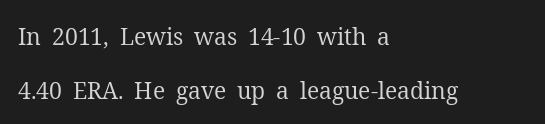
The image shows 23 px text type, upright; set left-aligned, loose line spacing (2.33x), normal letter spacing, not underlined.
